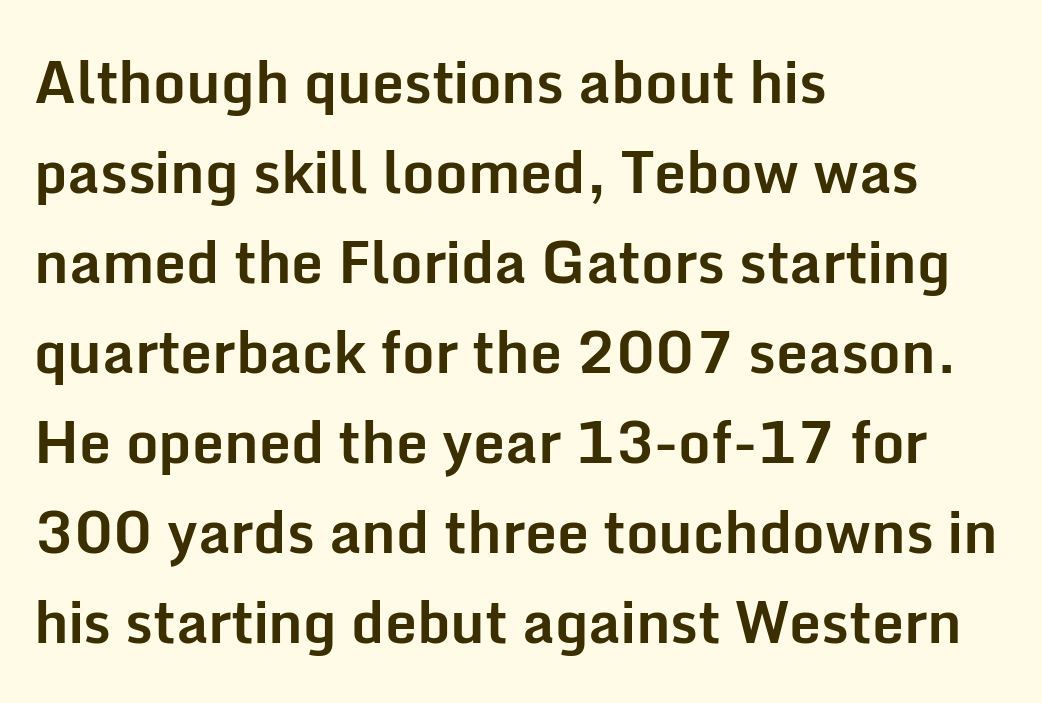
Notice how the stems are strictly vertical — no italics here. Interline gaps are of average width in this sample. Nothing sits at the stroke ends, so this counts as sans-serif. This sample has the flowing, uneven cadence of proportional lettering. These lines stack with their left ends in a neat column. Here the glyphs are tracked normally, forming tight word shapes.
